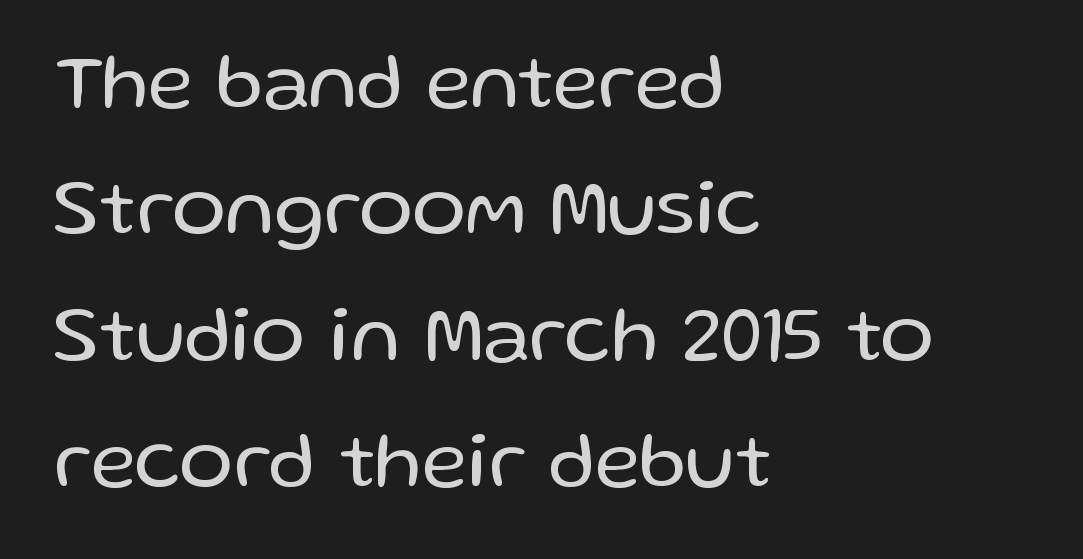
Q: Is the text bold? A: No.
Q: Is the text italic (slanted)? A: No, it is upright.
Q: Is the typeface a serif or a sans-serif typeface? A: Sans-serif.
Q: Is the text underlined? A: No.
Q: How is the paragraph aligned? A: Left-aligned.
Q: Is the spacing between letters normal or unusually wide? A: Normal.
Q: Is the spacing between lines tight, normal or loose? A: Normal.
Q: Width (condensed, normal, or wide)? A: Normal.
Q: Stroke contrast? A: Low.
Q: x-height? A: Medium.
Q: Monospaced? A: No.
